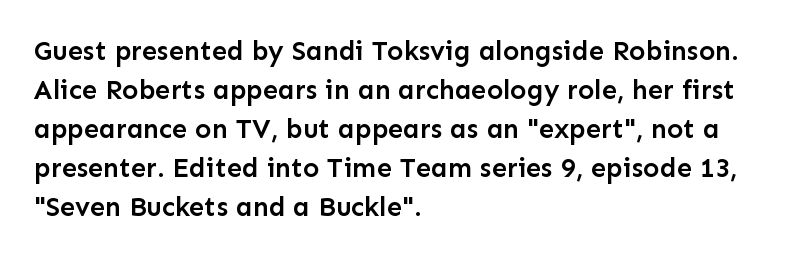
Q: Is the text bold? A: Semi-bold.
Q: Is the text italic (slanted)? A: No, it is upright.
Q: Is the text underlined? A: No.
Q: How is the paragraph aligned? A: Left-aligned.
Q: Is the spacing between letters normal or unusually wide? A: Normal.
Q: Is the spacing between lines tight, normal or loose? A: Normal.
